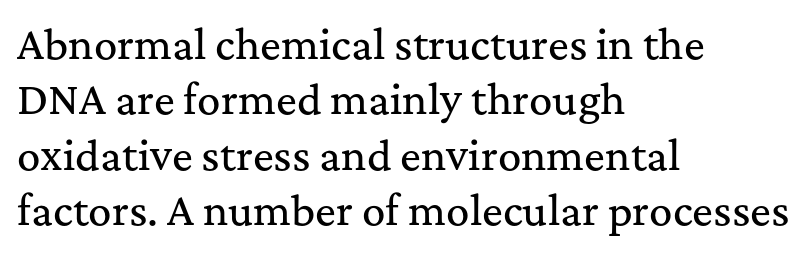
Does the lettering tilt? It doesn't — this is upright. Proportional: the letters do not fall into vertical columns. These lines stack with their left ends in a neat column. The glyphs in this specimen are seriffed. Underline: absent. Students, note that the glyphs here touch the page at normal intervals.
